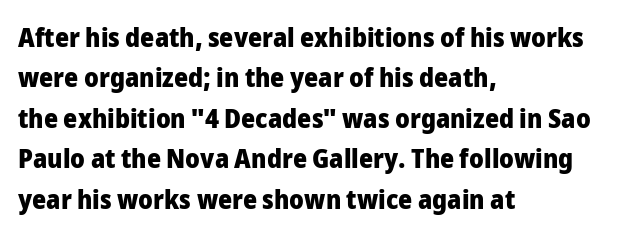
Look at the tracking — it's just the regular setting, nothing added. A classic flush-left, rag-right setting is used for this passage. Lines of text with bare space underneath. The font's upright variant was chosen for this text.
